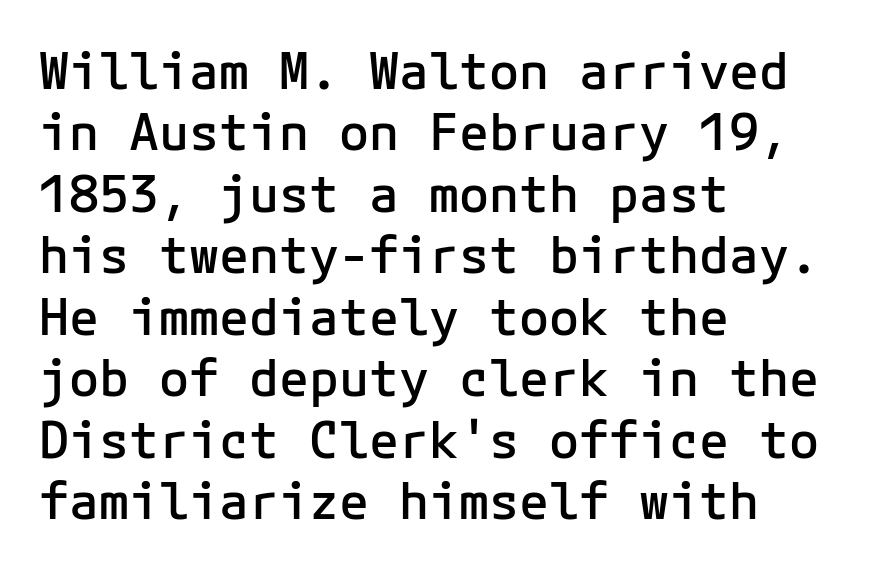
The image shows 50 px semibold sans-serif type, upright; set left-aligned, line spacing 1.23x, normal letter spacing, not underlined; low stroke contrast and a medium x-height.
